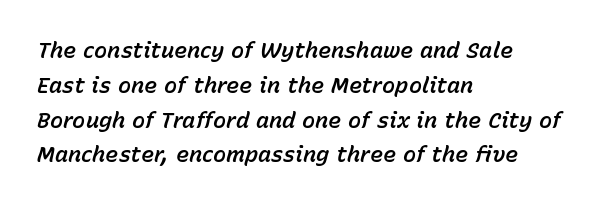
Q: Is the text italic (slanted)? A: Yes, it leans right by about 15 degrees.
Q: Is the text underlined? A: No.
Q: How is the paragraph aligned? A: Left-aligned.
Q: Is the spacing between letters normal or unusually wide? A: Normal.
Q: Is the spacing between lines tight, normal or loose? A: Normal.
